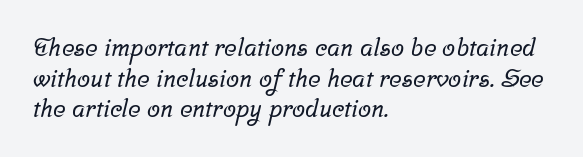
Each row of text sits above clean, open space. Here the glyphs are tracked normally, forming tight word shapes. Rows of type keep a routine distance in the vertical direction. Horizontally, the lines are justified to the leading edge only.
